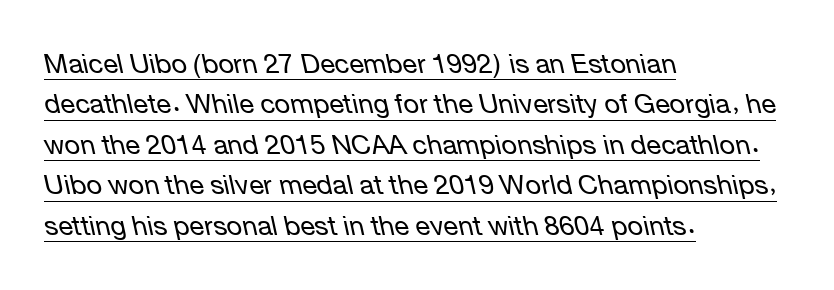
The image shows 27 px text type, italic (leaning left); set left-aligned, normal line spacing (1.5x), normal letter spacing, underlined.
